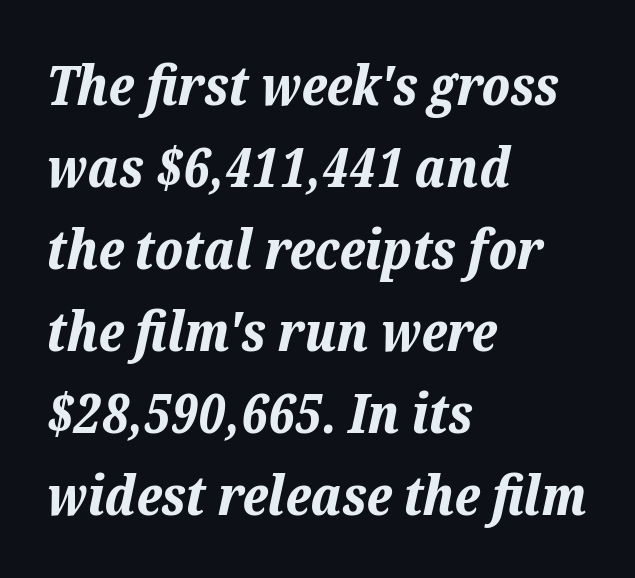
The image shows 55 px bold type, italic (leaning right); set left-aligned, normal line spacing (1.49x), normal letter spacing, not underlined; low stroke contrast and a medium x-height.
